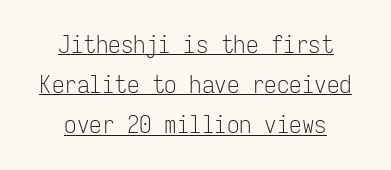
{"italic": "no", "bold": "no", "underline": "yes", "align": "center", "line_spacing": "normal", "line_spacing_ratio": 1.61, "letter_spacing": "normal", "letter_spacing_em": 0.0, "glyph_px": 25}
